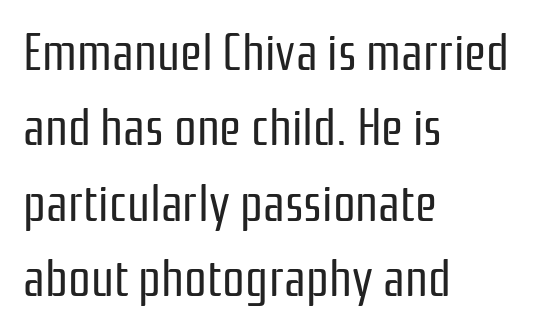
Q: Is the text bold? A: No.
Q: Is the text italic (slanted)? A: No, it is upright.
Q: Is the typeface a serif or a sans-serif typeface? A: Sans-serif.
Q: Is the text underlined? A: No.
Q: How is the paragraph aligned? A: Left-aligned.
Q: Is the spacing between letters normal or unusually wide? A: Normal.
Q: Is the spacing between lines tight, normal or loose? A: Normal.
Q: Width (condensed, normal, or wide)? A: Condensed.
Q: Stroke contrast? A: Low.
Q: x-height? A: Medium.
Q: Monospaced? A: No.
